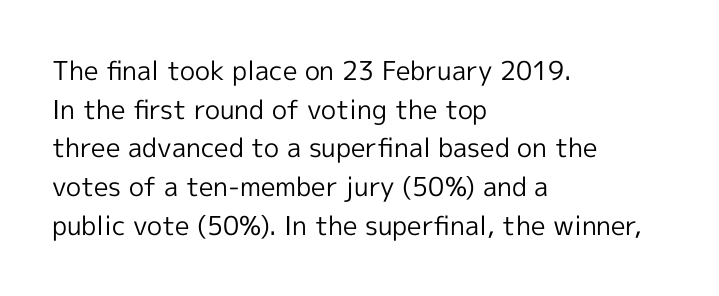
The image shows 26 px text type, upright; set left-aligned, normal line spacing (1.49x), normal letter spacing, not underlined.
